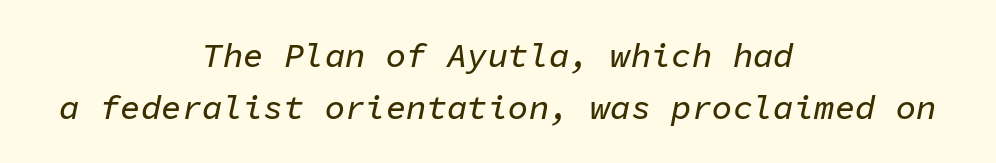
{"italic": "yes", "lean": "right", "slant_degrees": 11, "width": "normal", "stroke_contrast": "low", "x_height": "medium", "monospaced": "yes", "underline": "no", "align": "center", "line_spacing": "normal", "line_spacing_ratio": 1.53, "letter_spacing": "normal", "letter_spacing_em": 0.0, "glyph_px": 34}
